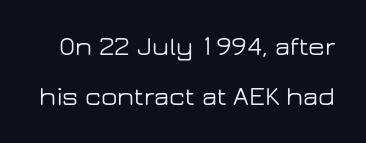
Q: Is the text italic (slanted)? A: No, it is upright.
Q: Is the text underlined? A: No.
Q: Is the spacing between letters normal or unusually wide? A: Normal.
